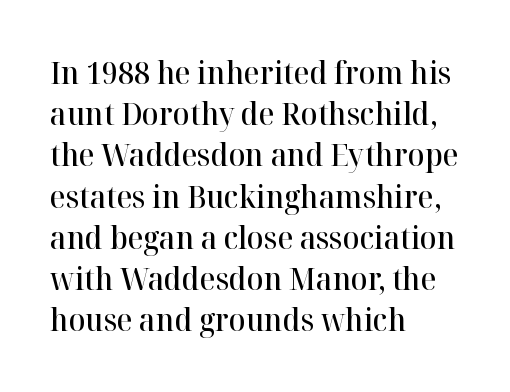
Students, note that the glyphs here touch the page at normal intervals. A bit beefed up — I'd call it semibold rather than bold. Caption: multi-line text, flush left, ragged right. Designer's note — italics off, roman on. What kind of face is this? One with serifs.
